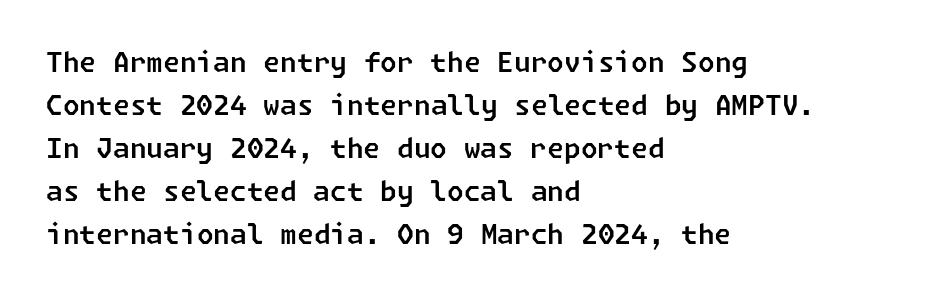
Q: Is the text underlined? A: No.
Q: How is the paragraph aligned? A: Left-aligned.
Q: Is the spacing between letters normal or unusually wide? A: Normal.
Q: Is the spacing between lines tight, normal or loose? A: Normal.
